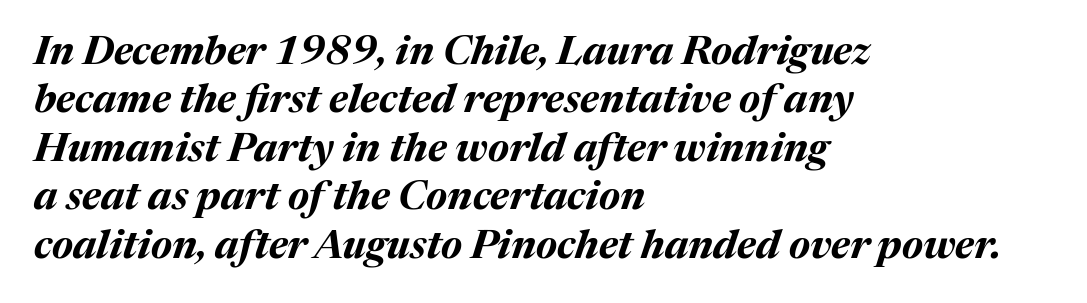
The image shows 40 px bold type, italic (leaning right); set left-aligned, line spacing 1.21x, normal letter spacing, not underlined; medium stroke contrast and a medium x-height.
